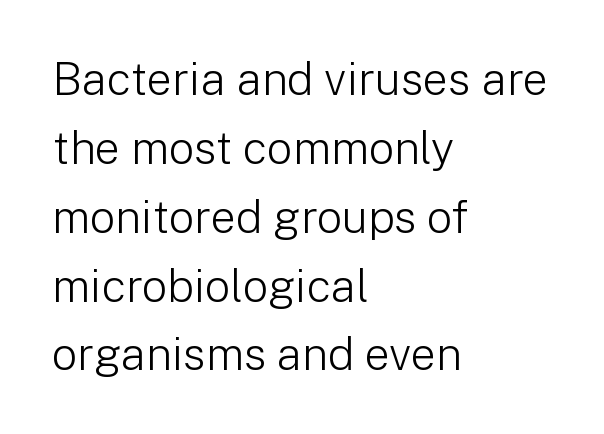
Is there much room between lines? A standard amount, neither cramped nor airy. The specimen omits any rule beneath the text block's lines. The passage shown is not bold in any degree. These lines are composed in type without serifs.
